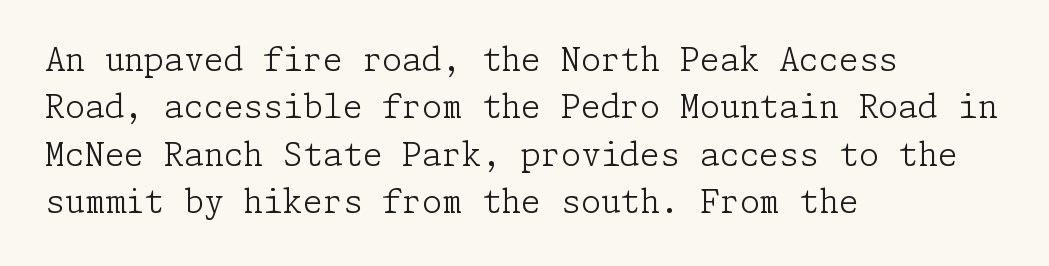
The glyphs in this specimen are seriffed. Is this a heavy cut? Hardly; it is regular or lighter. The compositor pushed each line to the left boundary. Spacing between characters is what you'd get straight out of the box. This sample uses an upright cut, with every glyph sitting square on the baseline.
